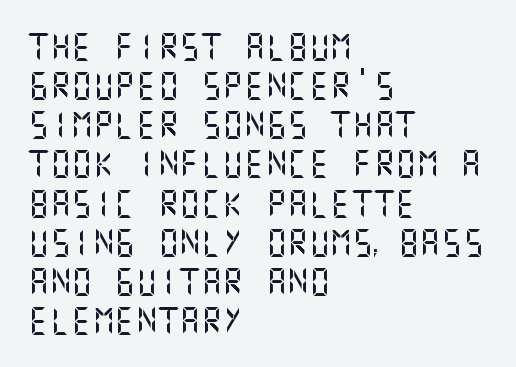
Q: Is the text italic (slanted)? A: No, it is upright.
Q: Is the text underlined? A: No.
Q: How is the paragraph aligned? A: Left-aligned.
Q: Is the spacing between letters normal or unusually wide? A: Normal.
Q: Is the spacing between lines tight, normal or loose? A: Normal.
